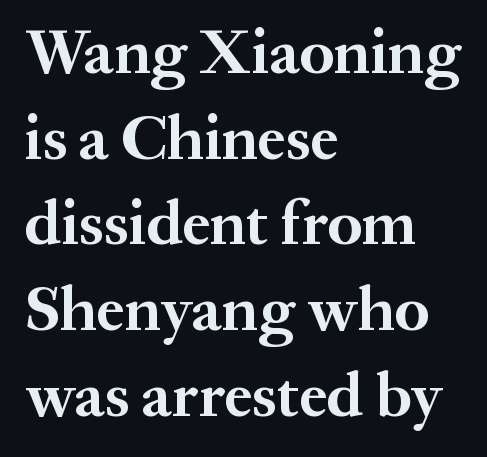
Q: Is the text bold? A: Yes.
Q: Is the text italic (slanted)? A: No, it is upright.
Q: Is the typeface a serif or a sans-serif typeface? A: Serif.
Q: Is the text underlined? A: No.
Q: How is the paragraph aligned? A: Left-aligned.
Q: Is the spacing between letters normal or unusually wide? A: Normal.
Q: Is the spacing between lines tight, normal or loose? A: Normal.
Q: Width (condensed, normal, or wide)? A: Normal.
Q: Stroke contrast? A: Medium.
Q: x-height? A: Medium.
Q: Monospaced? A: No.
